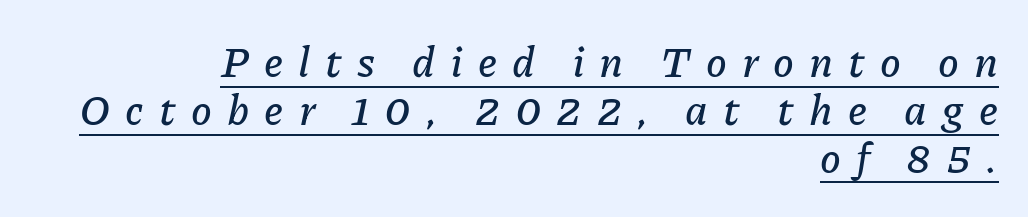
The image shows 42 px text type, italic (leaning right); set right-aligned, tight line spacing (1.14x), unusually wide letter spacing (+0.36 em), underlined; low stroke contrast and a medium x-height.
